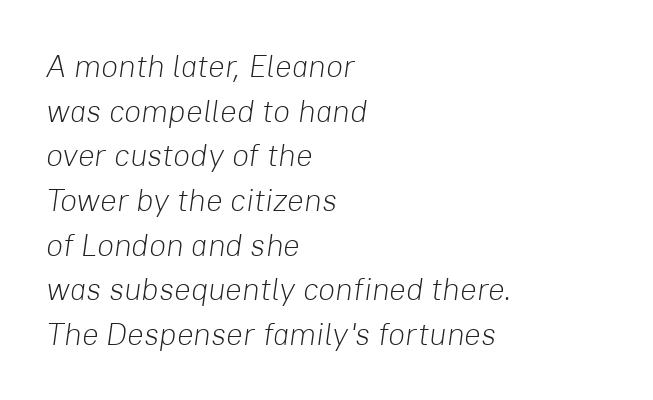
The image shows 31 px light type, italic (leaning right); set left-aligned, normal line spacing (1.44x), normal letter spacing, not underlined; low stroke contrast and a medium x-height.
